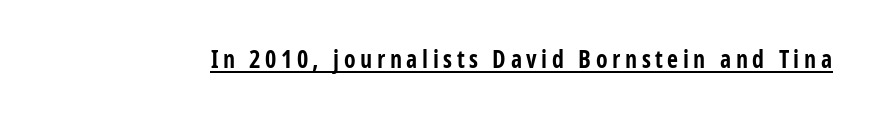
The string is rendered with underlining switched on. The face used here has the dense, thick strokes of a bold. This is roman type, the default non-slanted kind.
